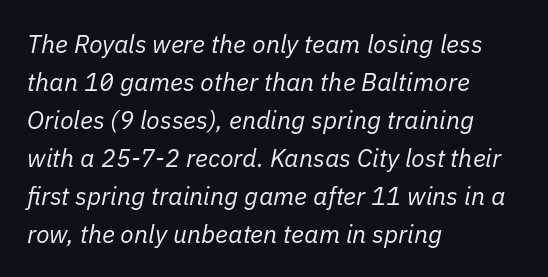
{"italic": "yes", "lean": "right", "slant_degrees": 11, "bold": "no", "underline": "no", "align": "left", "line_spacing": "normal", "line_spacing_ratio": 1.52, "letter_spacing": "normal", "letter_spacing_em": 0.0, "glyph_px": 25}
